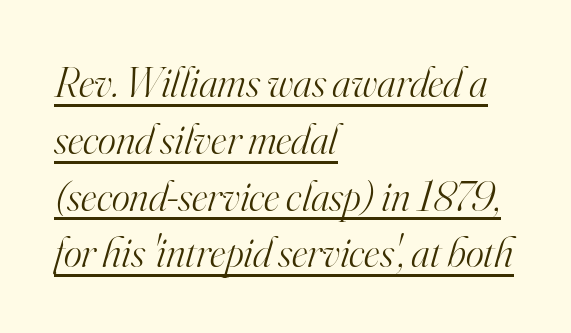
{"serif": "yes", "italic": "yes", "lean": "right", "slant_degrees": 16, "bold": "no", "weight": "light", "width": "normal", "stroke_contrast": "high", "x_height": "small", "monospaced": "no", "underline": "yes", "align": "left", "line_spacing": "normal", "line_spacing_ratio": 1.32, "letter_spacing": "normal", "letter_spacing_em": 0.0, "glyph_px": 43}
